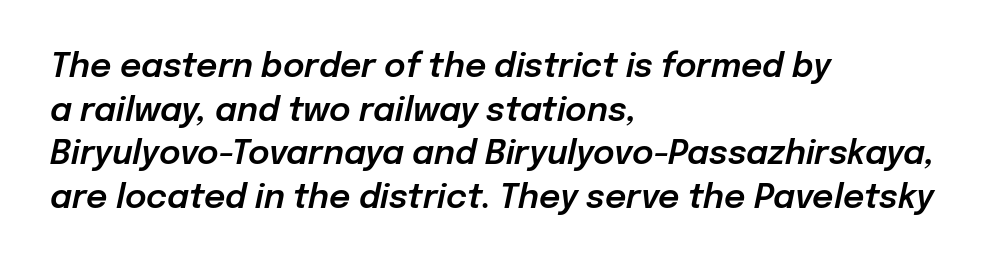
The image shows 33 px text type, italic (leaning right); set left-aligned, normal line spacing (1.32x), normal letter spacing, not underlined; low stroke contrast and a medium x-height.
